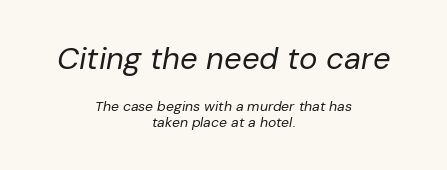
{"italic": "yes", "lean": "right", "slant_degrees": 10, "bold": "no", "weight": "regular", "width": "normal", "stroke_contrast": "low", "x_height": "medium", "monospaced": "no", "underline": "no", "align": "center", "line_spacing": "tight", "line_spacing_ratio": 1.11, "letter_spacing": "normal", "letter_spacing_em": 0.0, "larger_block": "first", "size_ratio": 2.21, "glyph_px": 31}
